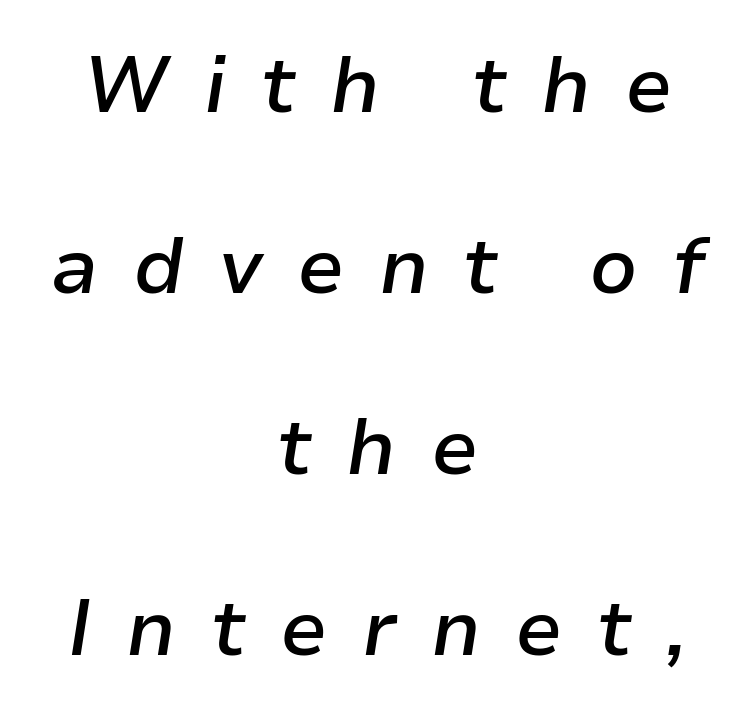
The image shows 78 px semibold type, italic (leaning right); set centered, loose line spacing (2.32x), unusually wide letter spacing (+0.44 em), not underlined; low stroke contrast and a medium x-height.
